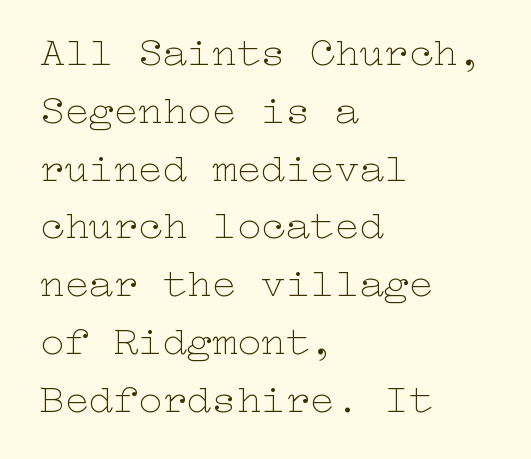
{"italic": "no", "bold": "no", "weight": "thin", "width": "wide", "stroke_contrast": "low", "x_height": "medium", "underline": "no", "align": "left", "line_spacing": "normal", "line_spacing_ratio": 1.41, "letter_spacing": "normal", "letter_spacing_em": 0.0, "glyph_px": 41}
